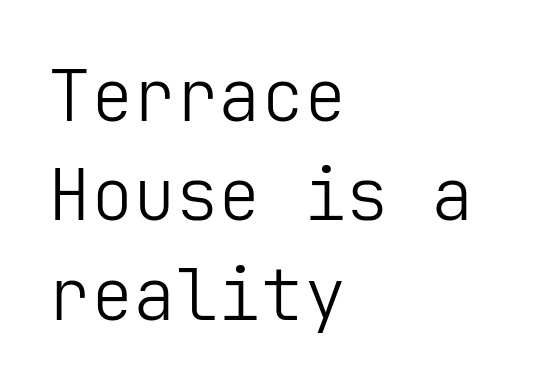
The image shows 71 px light sans-serif type, upright; set left-aligned, normal line spacing (1.4x), normal letter spacing, not underlined; low stroke contrast and a medium x-height.
